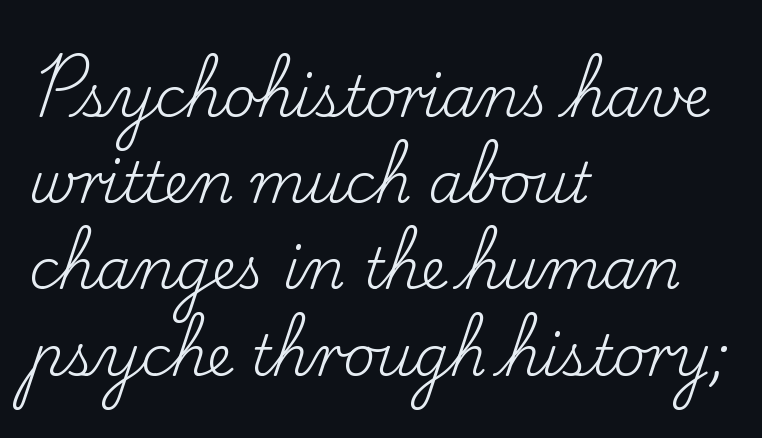
The image shows 56 px regular-weight serif type; set left-aligned, normal line spacing (1.54x), normal letter spacing, not underlined; low stroke contrast and a small x-height.
